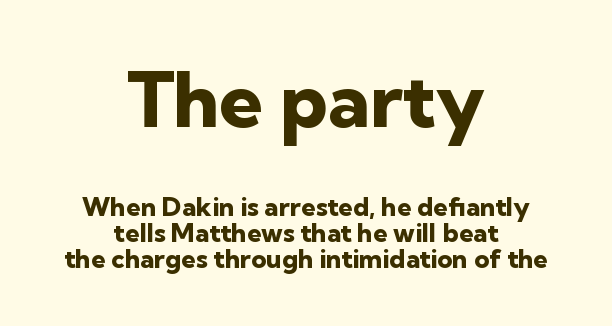
{"serif": "no", "italic": "no", "bold": "yes", "weight": "heavy", "width": "normal", "stroke_contrast": "low", "x_height": "medium", "monospaced": "no", "underline": "no", "align": "center", "line_spacing": "tight", "line_spacing_ratio": 1.0, "letter_spacing": "normal", "letter_spacing_em": 0.0, "larger_block": "first", "size_ratio": 2.96, "glyph_px": 77}
